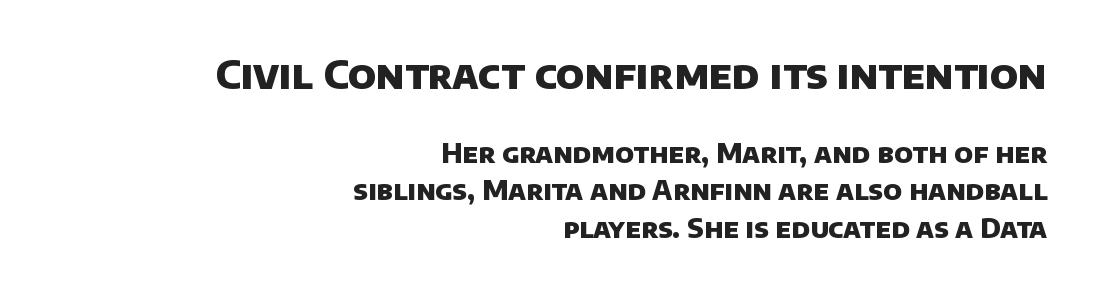
Typeset ragged left — the right edge is the straight one. These lines are rendered in a variable-pitch font. The baseline area is clear. Letter spacing: default.
